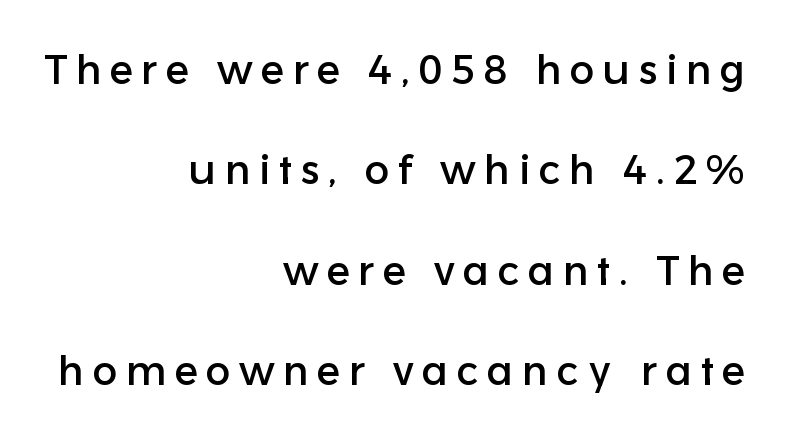
The image shows 41 px sans-serif type, upright; set right-aligned, loose line spacing (2.45x), unusually wide letter spacing (+0.21 em), not underlined; low stroke contrast and a medium x-height.
